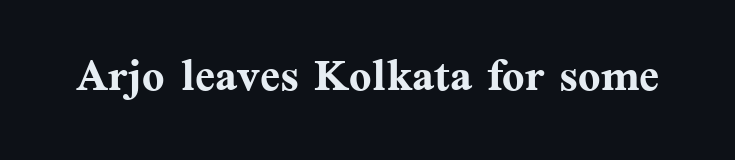
Q: Is the text bold? A: Yes.
Q: Is the text italic (slanted)? A: No, it is upright.
Q: Is the typeface a serif or a sans-serif typeface? A: Serif.
Q: Is the text underlined? A: No.
Q: Is the spacing between letters normal or unusually wide? A: Normal.
Q: Width (condensed, normal, or wide)? A: Normal.
Q: Stroke contrast? A: Medium.
Q: x-height? A: Medium.
Q: Monospaced? A: No.
